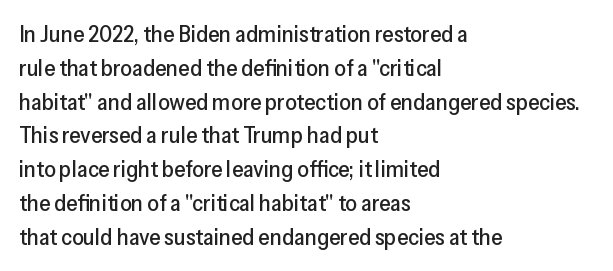
{"italic": "no", "underline": "no", "align": "left", "line_spacing": "normal", "line_spacing_ratio": 1.47, "letter_spacing": "normal", "letter_spacing_em": 0.0, "glyph_px": 23}
